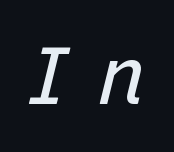
The area under the type is left untouched. This sample uses expanded letter spacing, leaving extra air between glyphs. A quiet, ordinary-to-light weight characterises the typeface. Every character sits at an angle, as italics do. Do the characters align in a grid? No, the font is proportional.
